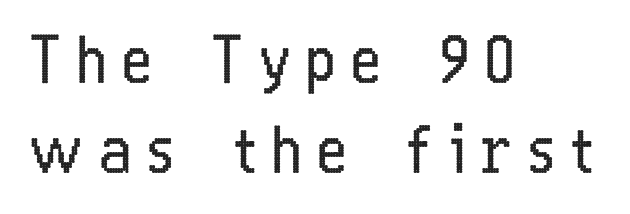
The image shows 64 px regular-weight, condensed sans-serif type, upright; set left-aligned, normal line spacing (1.4x), unusually wide letter spacing (+0.24 em), not underlined; low stroke contrast and a medium x-height.
